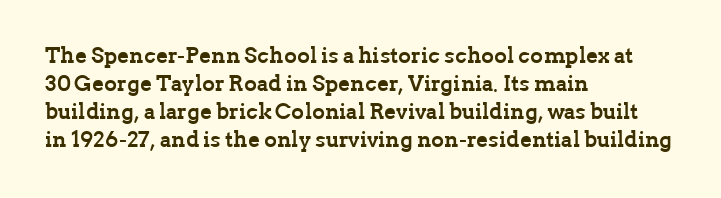
Q: Is the text bold? A: Yes.
Q: Is the text italic (slanted)? A: No, it is upright.
Q: Is the text underlined? A: No.
Q: How is the paragraph aligned? A: Left-aligned.
Q: Is the spacing between letters normal or unusually wide? A: Normal.
Q: Is the spacing between lines tight, normal or loose? A: Normal.
